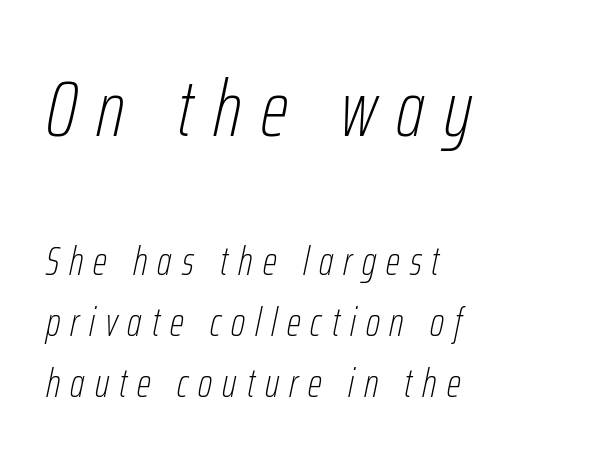
The image shows 79 px thin, condensed type, italic (leaning right); set left-aligned, normal line spacing (1.52x), unusually wide letter spacing (+0.25 em), not underlined; the first (top) block is 1.98x larger; low stroke contrast and a medium x-height.
